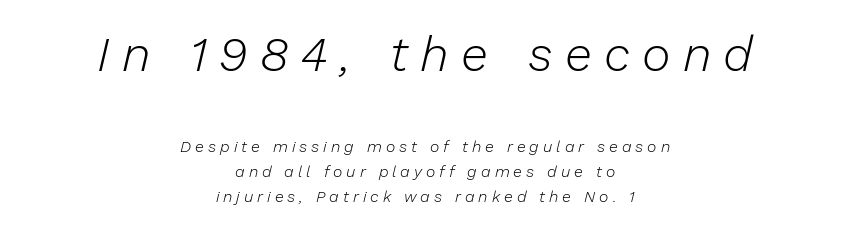
{"italic": "yes", "lean": "right", "slant_degrees": 13, "bold": "no", "weight": "light", "width": "normal", "stroke_contrast": "low", "x_height": "medium", "monospaced": "no", "underline": "no", "align": "center", "line_spacing": "normal", "line_spacing_ratio": 1.56, "letter_spacing": "wide", "letter_spacing_em": 0.25, "larger_block": "first", "size_ratio": 3.06, "glyph_px": 49}
